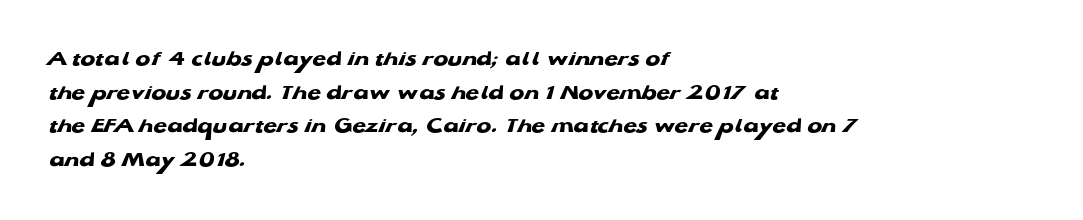
Q: Is the text bold? A: Yes.
Q: Is the text underlined? A: No.
Q: How is the paragraph aligned? A: Left-aligned.
Q: Is the spacing between letters normal or unusually wide? A: Normal.
Q: Is the spacing between lines tight, normal or loose? A: Normal.
